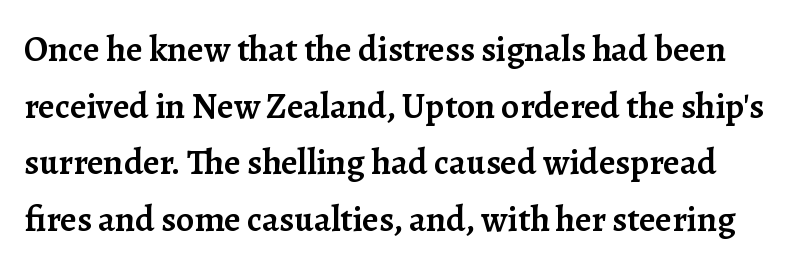
Character widths vary here, with narrow letters taking less room than wide ones. The face used here is a semibold: visibly heavier than regular, lighter than bold. Only glyphs here, with clear space below each row. Default kerning and tracking; the words read as compact shapes. The passage shown stacks its lines at a standard gap. Characters remain perfectly vertical along every line.
